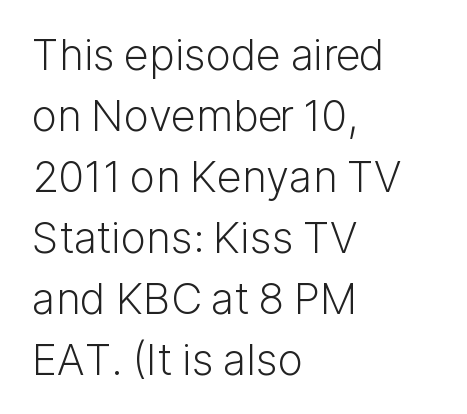
{"serif": "no", "italic": "no", "bold": "no", "weight": "light", "width": "normal", "stroke_contrast": "low", "x_height": "medium", "monospaced": "no", "underline": "no", "align": "left", "line_spacing": "normal", "line_spacing_ratio": 1.42, "letter_spacing": "normal", "letter_spacing_em": 0.0, "glyph_px": 43}
